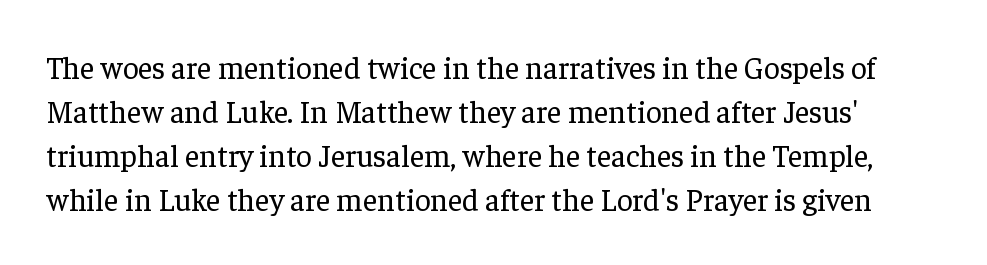
{"serif": "yes", "italic": "no", "bold": "no", "weight": "regular", "width": "normal", "stroke_contrast": "low", "x_height": "medium", "monospaced": "no", "underline": "no", "line_spacing": "normal", "line_spacing_ratio": 1.42, "letter_spacing": "normal", "letter_spacing_em": 0.0, "glyph_px": 31}
